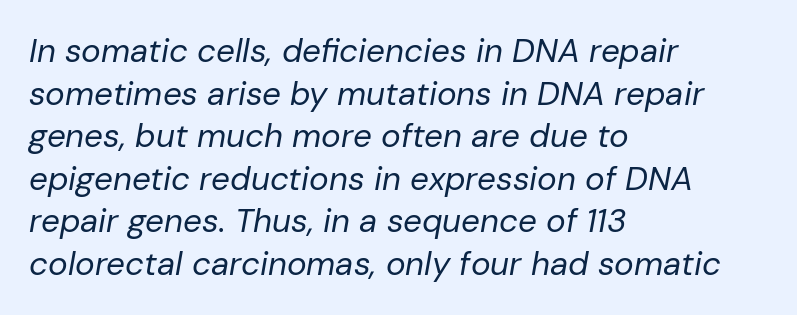
Line beginnings align vertically; line endings do not. Words float on clear page, feet unadorned. Caption: standard tracking, unaltered. Is this a heavy cut? Hardly; it is regular or lighter. A typesetter would mark this as italic. These lines are rendered in a variable-pitch font.
